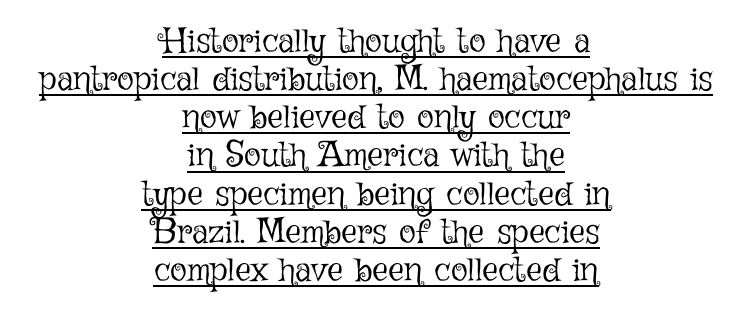
The image shows 35 px light type, upright; set centered, tight line spacing (1.09x), normal letter spacing, underlined; low stroke contrast and a medium x-height.
